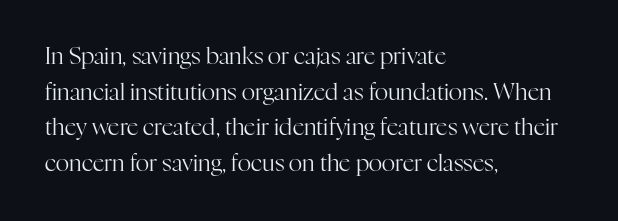
Q: Is the text bold? A: No.
Q: Is the text italic (slanted)? A: No, it is upright.
Q: Is the text underlined? A: No.
Q: How is the paragraph aligned? A: Left-aligned.
Q: Is the spacing between letters normal or unusually wide? A: Normal.
Q: Is the spacing between lines tight, normal or loose? A: Normal.
